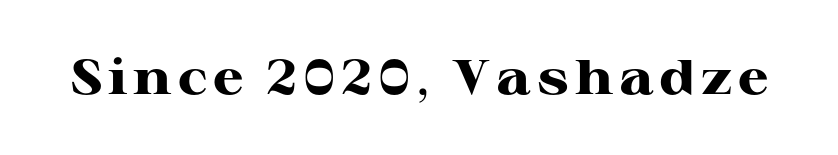
{"serif": "yes", "italic": "no", "bold": "yes", "weight": "heavy", "width": "wide", "stroke_contrast": "high", "x_height": "medium", "monospaced": "no", "underline": "no", "glyph_px": 49}
